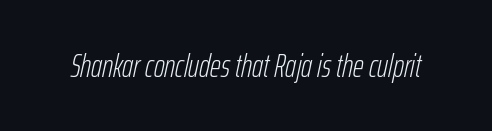
Q: Is the text bold? A: No.
Q: Is the text italic (slanted)? A: Yes, it leans right by about 12 degrees.
Q: Is the text underlined? A: No.
Q: Is the spacing between letters normal or unusually wide? A: Normal.
Q: Width (condensed, normal, or wide)? A: Condensed.
Q: Stroke contrast? A: Low.
Q: x-height? A: Medium.
Q: Monospaced? A: No.
